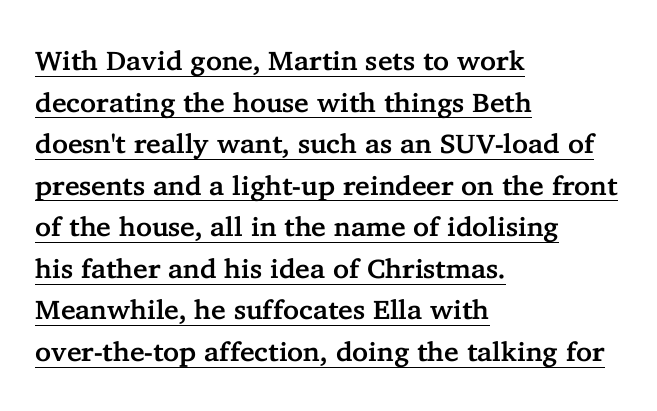
Q: Is the text italic (slanted)? A: No, it is upright.
Q: Is the text underlined? A: Yes.
Q: How is the paragraph aligned? A: Left-aligned.
Q: Is the spacing between letters normal or unusually wide? A: Normal.
Q: Is the spacing between lines tight, normal or loose? A: Normal.
